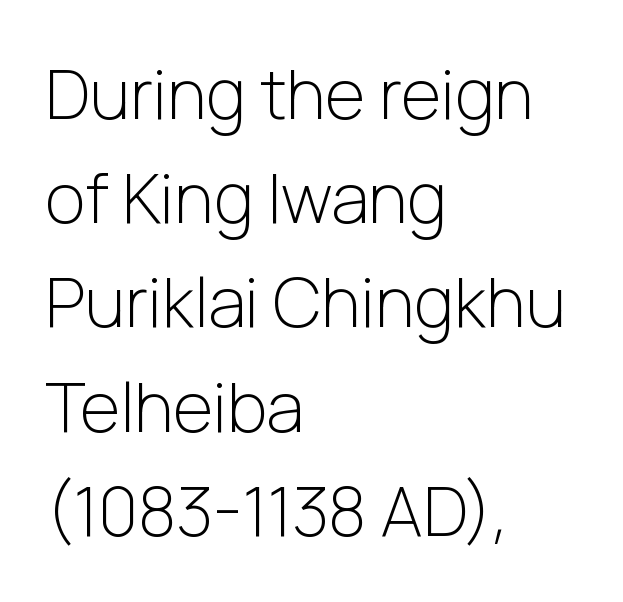
In terms of letterform style, serifs are entirely absent. Character widths vary here, with narrow letters taking less room than wide ones. These glyphs show unthickened strokes, regular width or finer. Observe the ordinary spacing: letters are neighbours, not strangers.
